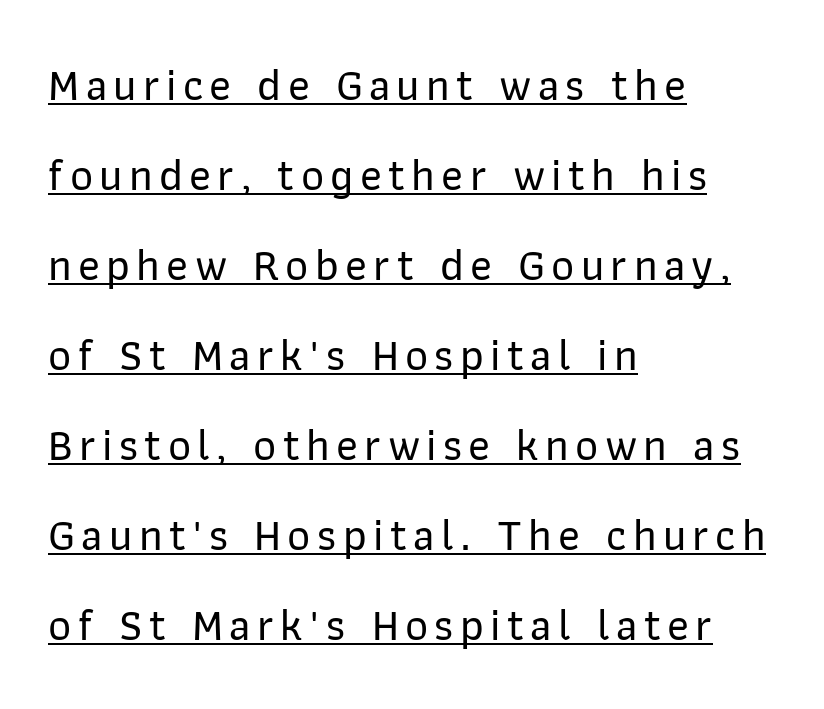
The image shows 45 px sans-serif type, upright; set left-aligned, loose line spacing (2.0x), underlined; low stroke contrast and a medium x-height.
